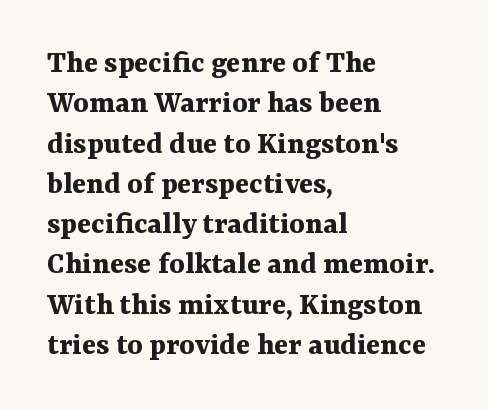
{"serif": "yes", "italic": "no", "bold": "yes", "weight": "bold", "width": "normal", "stroke_contrast": "medium", "x_height": "medium", "monospaced": "no", "underline": "no", "align": "left", "line_spacing_ratio": 1.22, "letter_spacing": "normal", "letter_spacing_em": 0.0, "glyph_px": 33}
